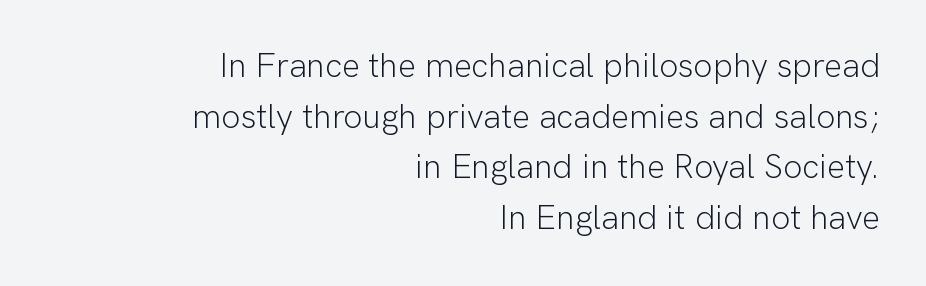
The words here are not underlined. Honestly, the letter spacing is just normal — you wouldn't notice it. Teacher's note: observe the even right margin — that is flush-right alignment. Note the varied advance widths — an 'i' is clearly narrower than an 'm'.
